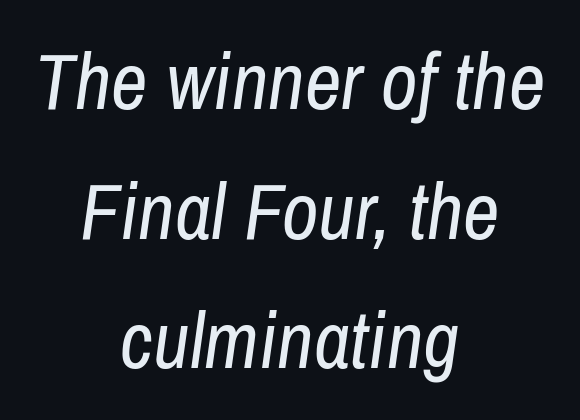
Q: Is the text bold? A: No.
Q: Is the text italic (slanted)? A: Yes, it leans right by about 8 degrees.
Q: Is the text underlined? A: No.
Q: How is the paragraph aligned? A: Centered.
Q: Is the spacing between letters normal or unusually wide? A: Normal.
Q: Is the spacing between lines tight, normal or loose? A: Normal.
Q: Width (condensed, normal, or wide)? A: Condensed.
Q: Stroke contrast? A: Low.
Q: x-height? A: Medium.
Q: Monospaced? A: No.
